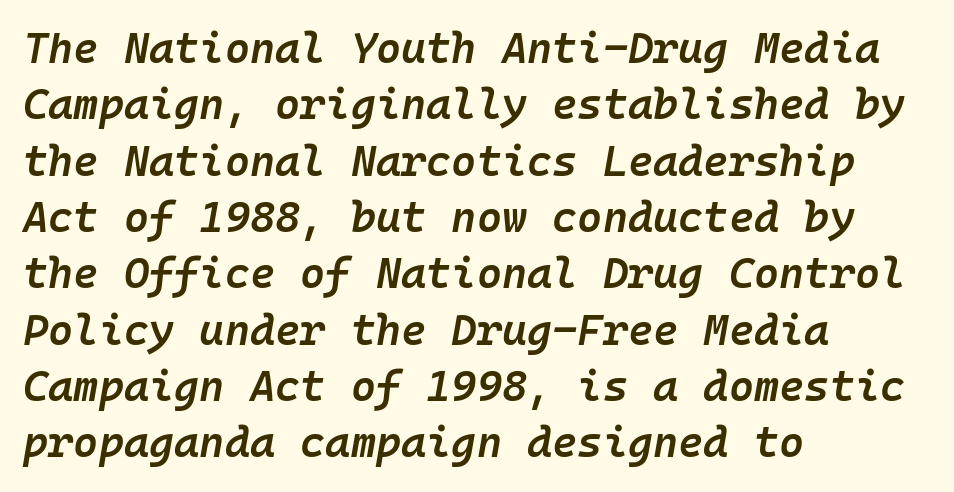
The image shows 43 px semibold type, italic (leaning right), monospaced; set left-aligned, normal line spacing (1.31x), normal letter spacing, not underlined; low stroke contrast and a medium x-height.
